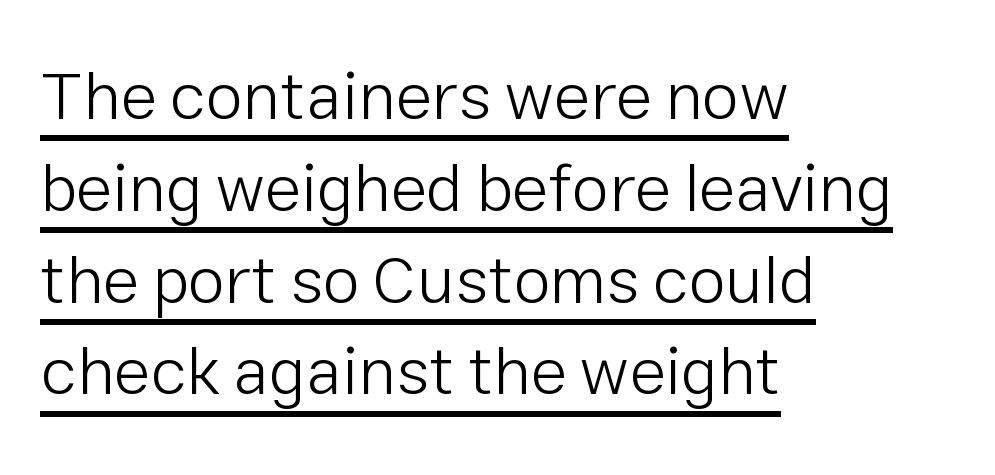
Q: Is the text bold? A: No.
Q: Is the text italic (slanted)? A: No, it is upright.
Q: Is the typeface a serif or a sans-serif typeface? A: Sans-serif.
Q: Is the text underlined? A: Yes.
Q: How is the paragraph aligned? A: Left-aligned.
Q: Is the spacing between letters normal or unusually wide? A: Normal.
Q: Is the spacing between lines tight, normal or loose? A: Normal.
Q: Width (condensed, normal, or wide)? A: Normal.
Q: Stroke contrast? A: Low.
Q: x-height? A: Medium.
Q: Monospaced? A: No.
